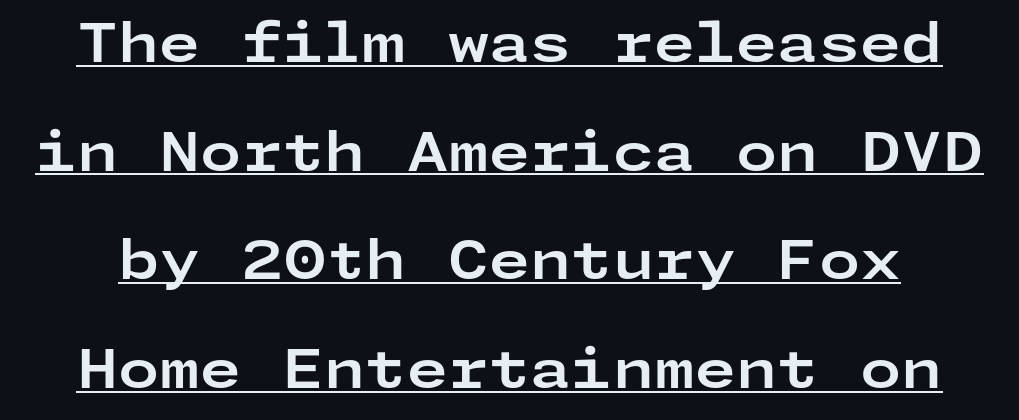
{"serif": "no", "italic": "no", "bold": "yes", "weight": "bold", "width": "wide", "stroke_contrast": "low", "x_height": "medium", "underline": "yes", "line_spacing": "loose", "line_spacing_ratio": 2.05, "letter_spacing": "normal", "letter_spacing_em": 0.0, "glyph_px": 53}
